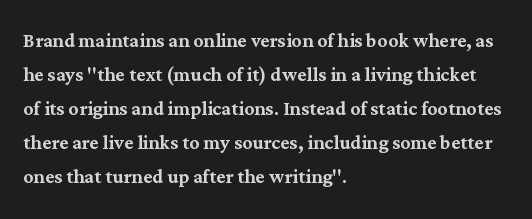
Q: Is the text italic (slanted)? A: No, it is upright.
Q: Is the text underlined? A: No.
Q: How is the paragraph aligned? A: Left-aligned.
Q: Is the spacing between letters normal or unusually wide? A: Normal.
Q: Is the spacing between lines tight, normal or loose? A: Normal.
